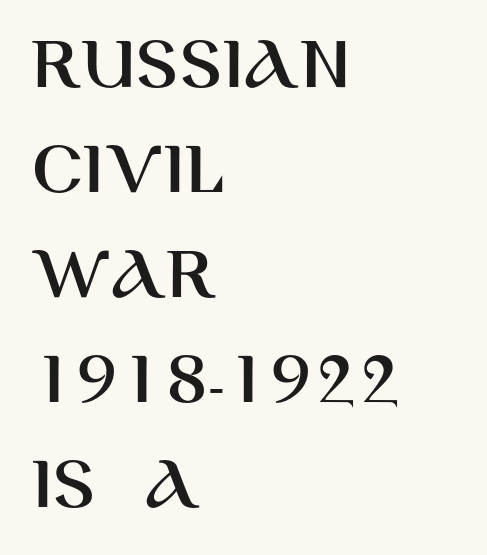
Q: Is the text italic (slanted)? A: No, it is upright.
Q: Is the typeface a serif or a sans-serif typeface? A: Sans-serif.
Q: Is the text underlined? A: No.
Q: How is the paragraph aligned? A: Left-aligned.
Q: Is the spacing between letters normal or unusually wide? A: Normal.
Q: Is the spacing between lines tight, normal or loose? A: Normal.
Q: Width (condensed, normal, or wide)? A: Normal.
Q: Stroke contrast? A: High.
Q: x-height? A: Large.
Q: Monospaced? A: No.
